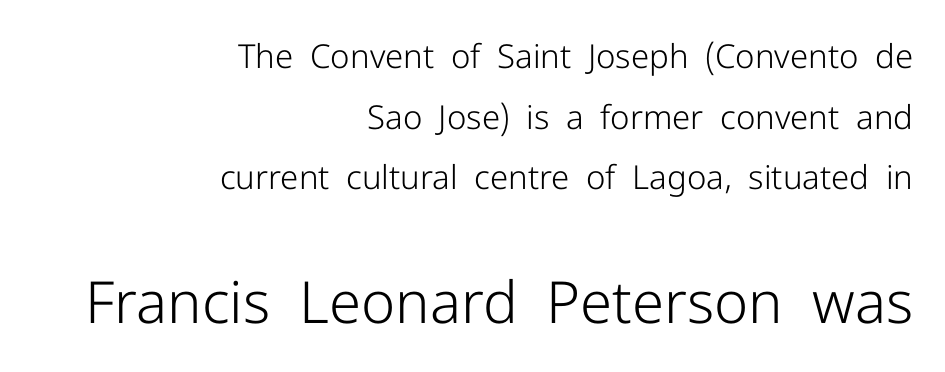
The image shows 58 px light sans-serif type, upright; set right-aligned, line spacing 1.84x, normal letter spacing, not underlined; the second (bottom) block is 1.76x larger; low stroke contrast and a medium x-height.
